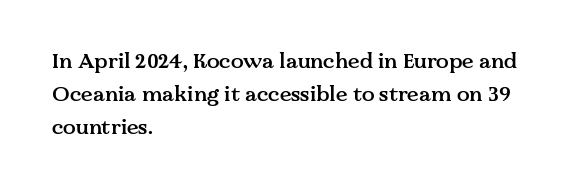
Q: Is the text bold? A: Semi-bold.
Q: Is the text italic (slanted)? A: No, it is upright.
Q: Is the text underlined? A: No.
Q: How is the paragraph aligned? A: Left-aligned.
Q: Is the spacing between letters normal or unusually wide? A: Normal.
Q: Is the spacing between lines tight, normal or loose? A: Normal.
